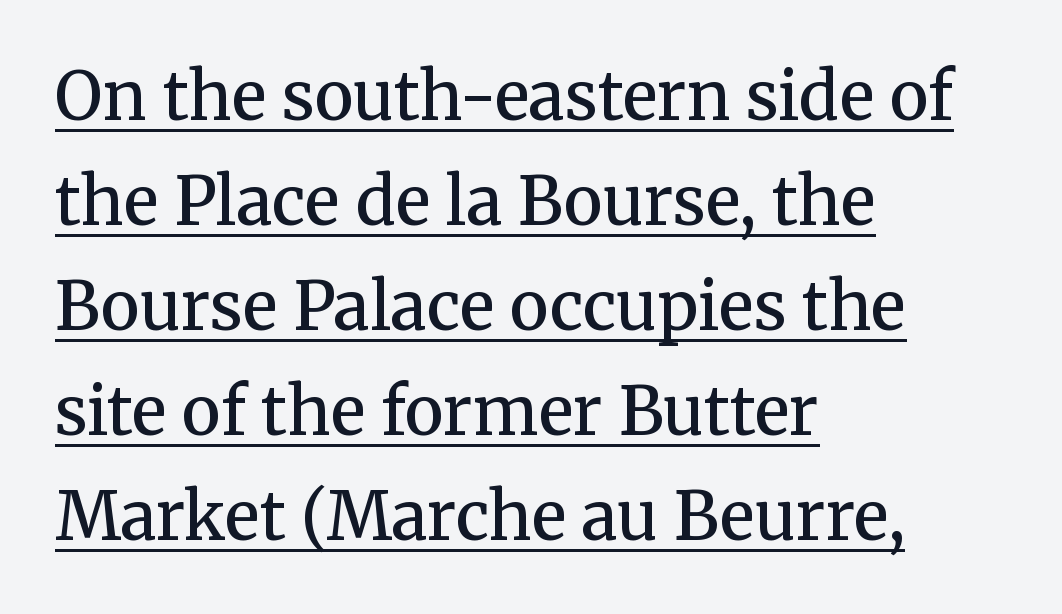
The face used here is a semibold: visibly heavier than regular, lighter than bold. The rendering anchors every line to the left-hand side. Looks like someone drew a line under every word here. Here the glyphs are tracked normally, forming tight word shapes. Tall strokes in this sample are plumb rather than angled.
